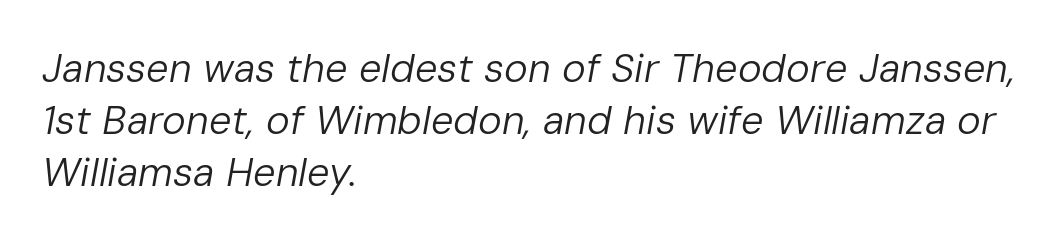
The image shows 40 px regular-weight type, italic (leaning right); set left-aligned, normal line spacing (1.3x), normal letter spacing, not underlined; low stroke contrast and a medium x-height.
